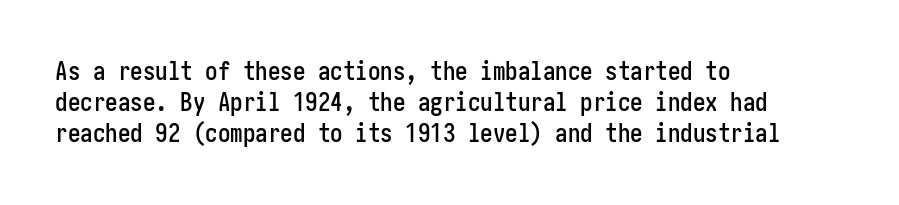
If you drew a line through each stem, it would be perfectly vertical. Leading: standard. The setting favours the left margin, as ordinary paragraphs usually do. Nobody touched the tracking dial on this one. Lines of text with bare space underneath.
